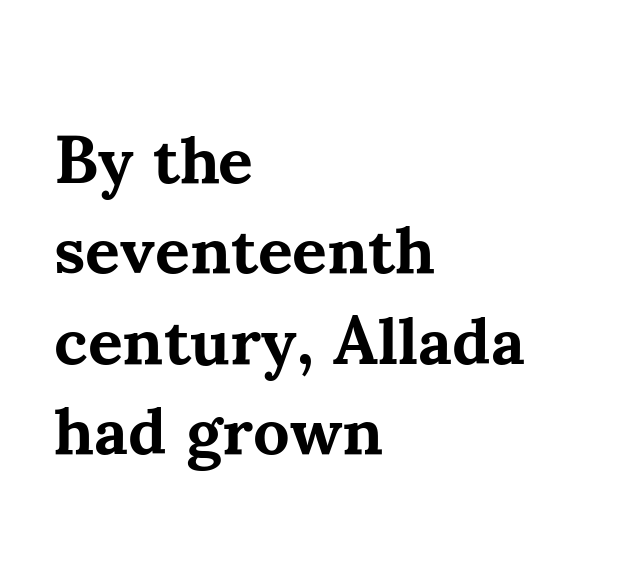
The image shows 67 px bold serif type, upright; set left-aligned, normal line spacing (1.35x), normal letter spacing, not underlined; medium stroke contrast and a small x-height.
